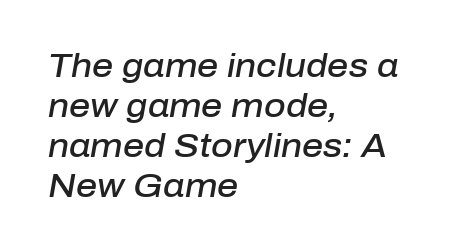
The image shows 33 px semibold type, italic (leaning right); set left-aligned, line spacing 1.21x, normal letter spacing, not underlined; low stroke contrast and a medium x-height.
